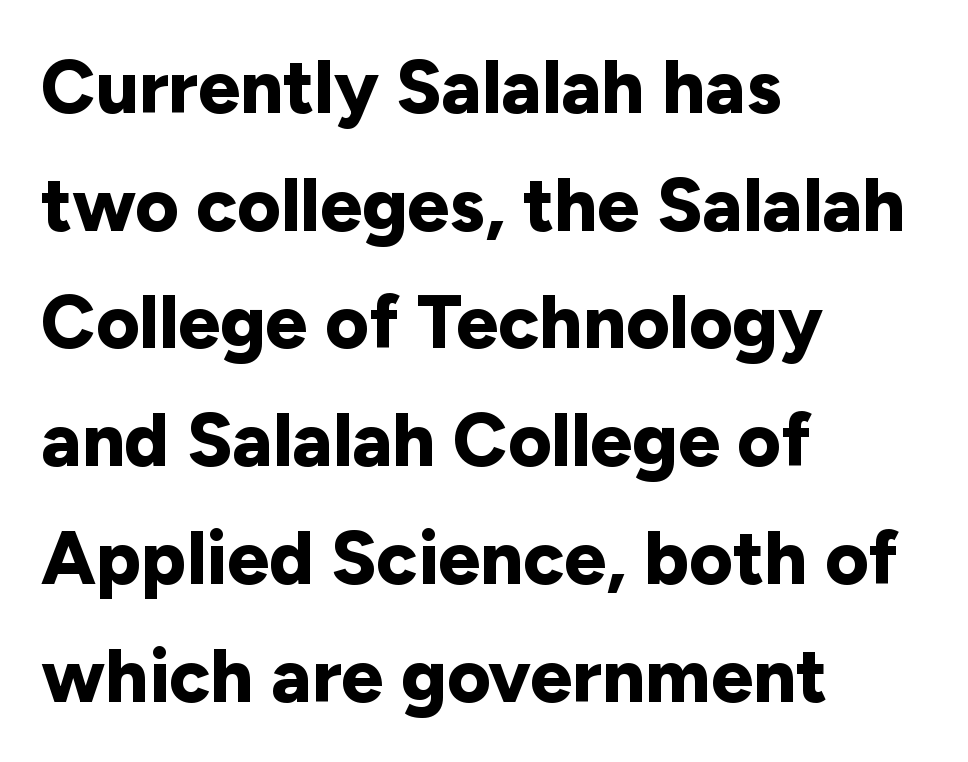
Q: Is the text bold? A: Yes.
Q: Is the text italic (slanted)? A: No, it is upright.
Q: Is the typeface a serif or a sans-serif typeface? A: Sans-serif.
Q: Is the text underlined? A: No.
Q: How is the paragraph aligned? A: Left-aligned.
Q: Is the spacing between letters normal or unusually wide? A: Normal.
Q: Is the spacing between lines tight, normal or loose? A: Normal.
Q: Width (condensed, normal, or wide)? A: Normal.
Q: Stroke contrast? A: Low.
Q: x-height? A: Medium.
Q: Monospaced? A: No.
